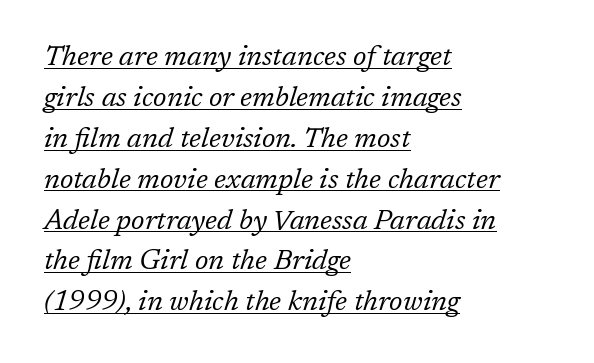
The image shows 28 px regular-weight serif type, italic (leaning right); set left-aligned, normal line spacing (1.46x), normal letter spacing, underlined; low stroke contrast and a medium x-height.
